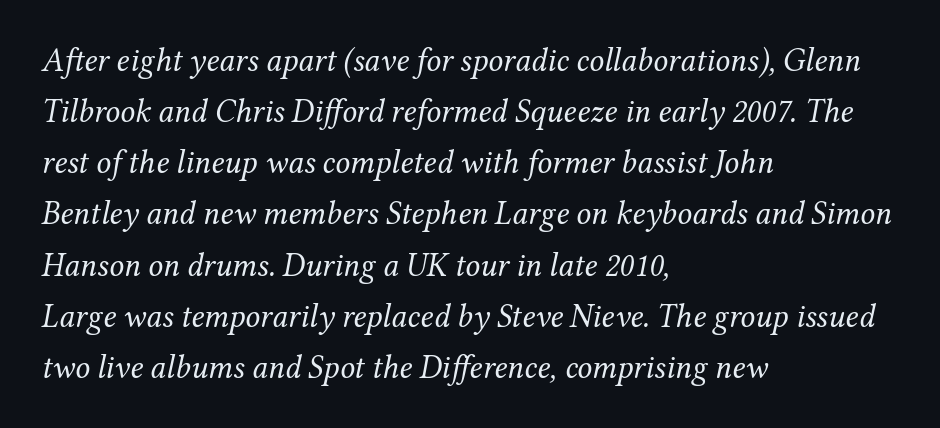
The image shows 33 px regular-weight serif type, italic (leaning right); set left-aligned, normal line spacing (1.55x), normal letter spacing, not underlined; medium stroke contrast and a medium x-height.
